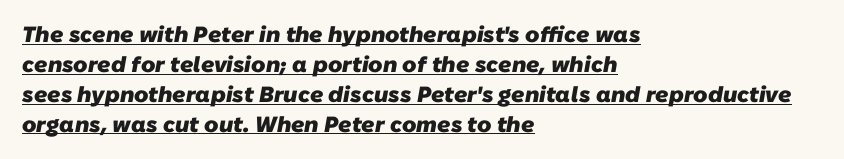
{"bold": "yes", "underline": "yes", "align": "left", "line_spacing": "normal", "line_spacing_ratio": 1.36, "letter_spacing": "normal", "letter_spacing_em": 0.0, "glyph_px": 22}
